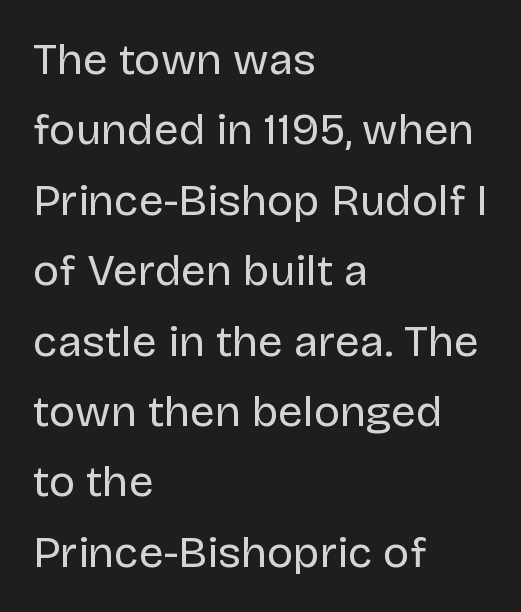
{"serif": "no", "italic": "no", "bold": "no", "weight": "regular", "width": "normal", "stroke_contrast": "low", "x_height": "large", "monospaced": "no", "underline": "no", "align": "left", "line_spacing": "normal", "line_spacing_ratio": 1.6, "letter_spacing": "normal", "letter_spacing_em": 0.0, "glyph_px": 44}
